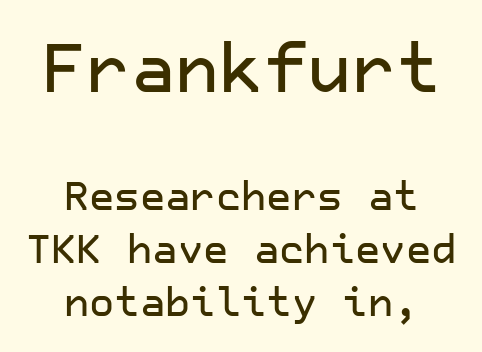
{"serif": "no", "italic": "no", "width": "normal", "stroke_contrast": "low", "x_height": "medium", "underline": "no", "align": "center", "line_spacing": "normal", "line_spacing_ratio": 1.36, "letter_spacing": "normal", "letter_spacing_em": 0.0, "larger_block": "first", "size_ratio": 1.74, "glyph_px": 68}
